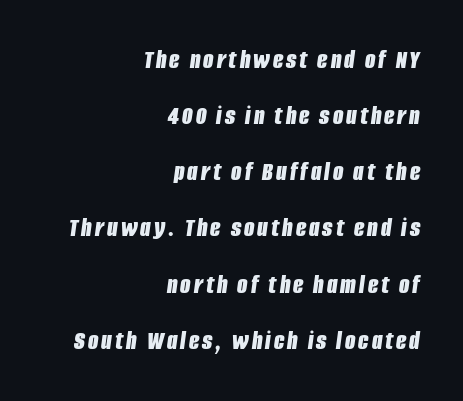
Q: Is the text bold? A: Yes.
Q: Is the text italic (slanted)? A: Yes, it leans right by about 8 degrees.
Q: Is the text underlined? A: No.
Q: How is the paragraph aligned? A: Right-aligned.
Q: Is the spacing between lines tight, normal or loose? A: Loose.
